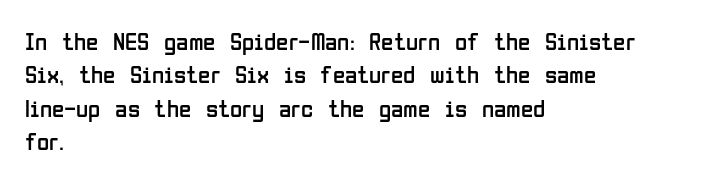
The image shows 25 px text type, upright; set left-aligned, normal line spacing (1.34x), normal letter spacing, not underlined.
